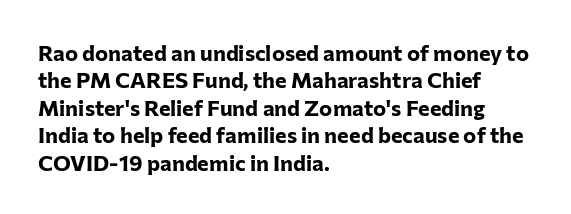
{"italic": "no", "bold": "yes", "underline": "no", "align": "left", "line_spacing": "normal", "line_spacing_ratio": 1.25, "letter_spacing": "normal", "letter_spacing_em": 0.0, "glyph_px": 22}
